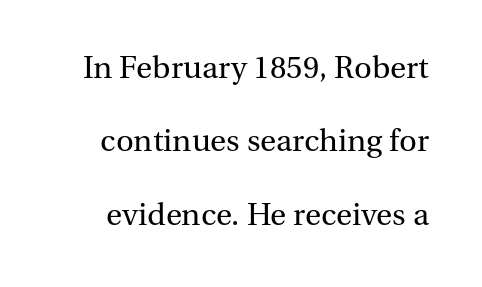
Q: Is the text bold? A: No.
Q: Is the text italic (slanted)? A: No, it is upright.
Q: Is the typeface a serif or a sans-serif typeface? A: Serif.
Q: Is the text underlined? A: No.
Q: Is the spacing between letters normal or unusually wide? A: Normal.
Q: Is the spacing between lines tight, normal or loose? A: Loose.
Q: Width (condensed, normal, or wide)? A: Normal.
Q: Stroke contrast? A: Medium.
Q: x-height? A: Medium.
Q: Monospaced? A: No.
